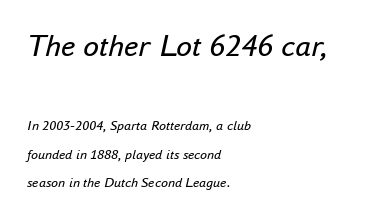
These lines are rendered in a variable-pitch font. A student would call this left alignment; a typographer would say flush left, rag right. Slanted lettering throughout. The lines are spread far apart with generous leading. Typesetter's note — upper block bumped up in size, lower block left smaller. These glyphs show unthickened strokes, regular width or finer.
